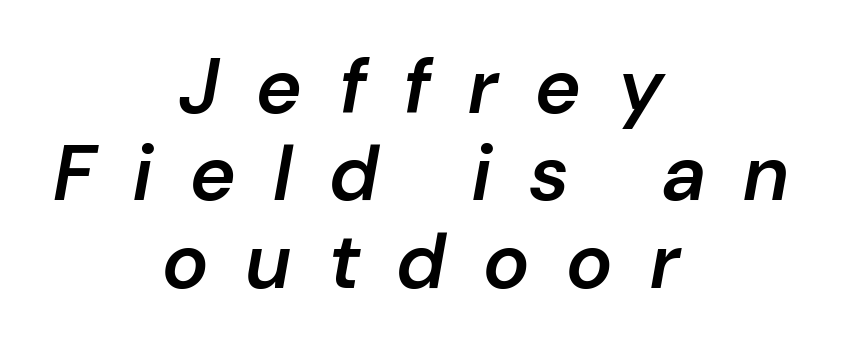
{"italic": "yes", "lean": "right", "slant_degrees": 10, "bold": "semi", "weight": "semibold", "width": "normal", "stroke_contrast": "low", "x_height": "medium", "monospaced": "no", "underline": "no", "align": "center", "line_spacing": "tight", "line_spacing_ratio": 1.12, "letter_spacing": "wide", "letter_spacing_em": 0.5, "glyph_px": 78}
